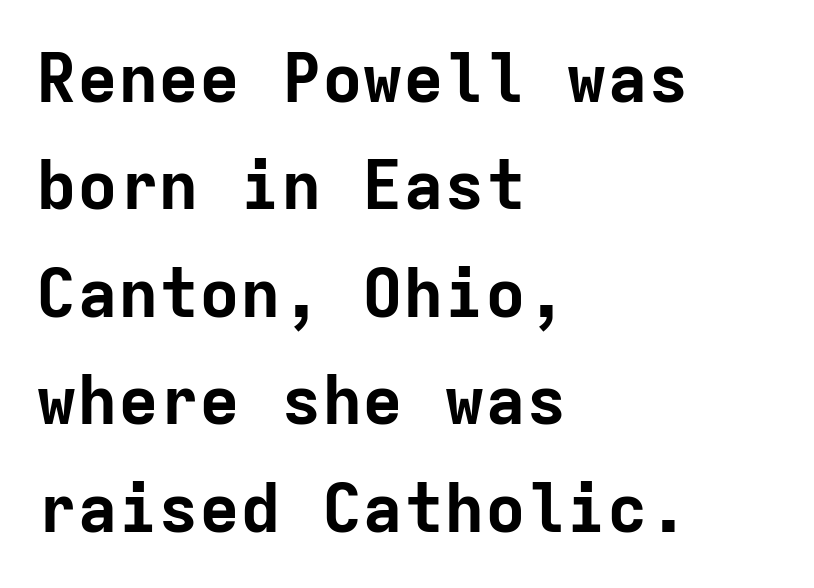
The rendering keeps characters at their native spacing. You could count columns in this text — the font is strictly monospaced. A sans-serif font was chosen for this passage. Leading: standard.
